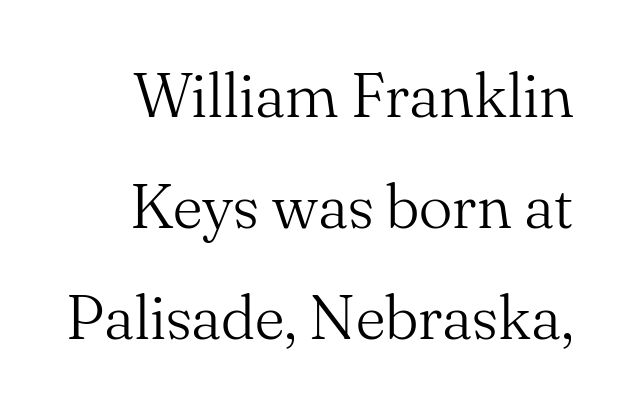
Q: Is the text bold? A: No.
Q: Is the text italic (slanted)? A: No, it is upright.
Q: Is the typeface a serif or a sans-serif typeface? A: Serif.
Q: Is the text underlined? A: No.
Q: Is the spacing between letters normal or unusually wide? A: Normal.
Q: Width (condensed, normal, or wide)? A: Normal.
Q: Stroke contrast? A: Medium.
Q: x-height? A: Small.
Q: Monospaced? A: No.
